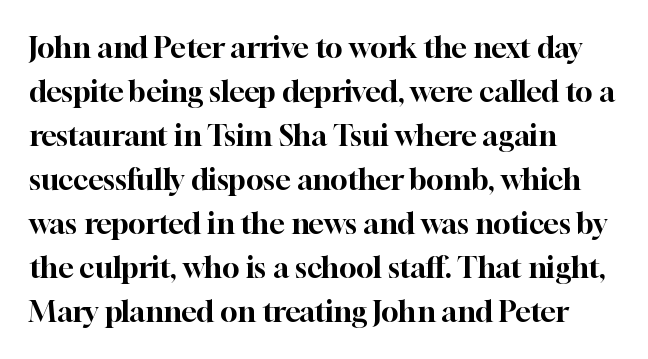
{"serif": "yes", "italic": "no", "width": "normal", "stroke_contrast": "high", "x_height": "medium", "monospaced": "no", "underline": "no", "align": "left", "line_spacing": "normal", "line_spacing_ratio": 1.52, "letter_spacing": "normal", "letter_spacing_em": 0.0, "glyph_px": 29}
